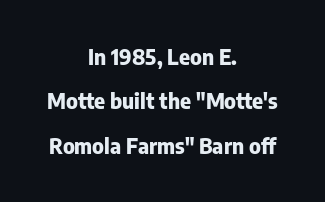
{"italic": "no", "bold": "yes", "underline": "no", "align": "center", "line_spacing": "loose", "line_spacing_ratio": 2.11, "letter_spacing": "normal", "letter_spacing_em": 0.0, "glyph_px": 21}
